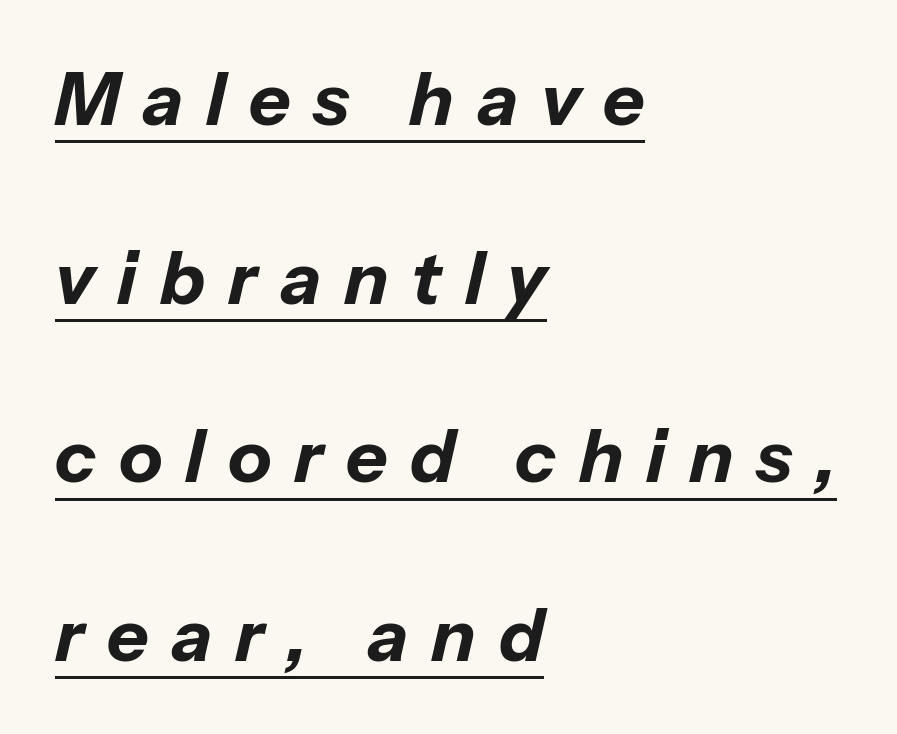
Here the designer chose a conventional face with non-uniform glyph widths. The typography opts for an oblique posture over an upright one. A full-strength bold gives these letters their thick strokes. A great deal of white space separates one row of letters from the next.
